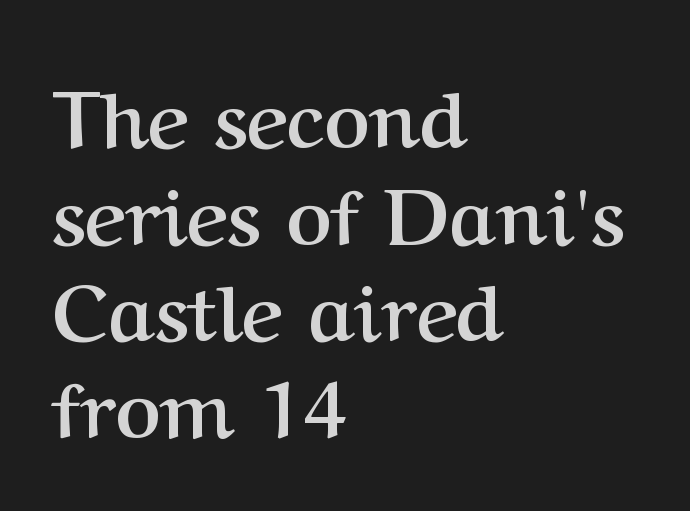
{"serif": "yes", "italic": "no", "bold": "yes", "weight": "semibold", "width": "normal", "stroke_contrast": "medium", "x_height": "medium", "monospaced": "no", "underline": "no", "align": "left", "line_spacing_ratio": 1.24, "letter_spacing": "normal", "letter_spacing_em": 0.0, "glyph_px": 78}
